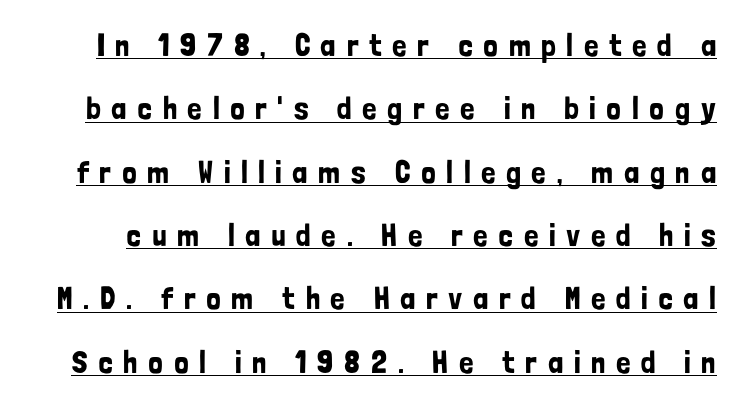
{"serif": "no", "italic": "no", "width": "condensed", "stroke_contrast": "low", "x_height": "medium", "monospaced": "no", "underline": "yes", "line_spacing": "loose", "line_spacing_ratio": 1.98, "letter_spacing": "wide", "letter_spacing_em": 0.33, "glyph_px": 32}
